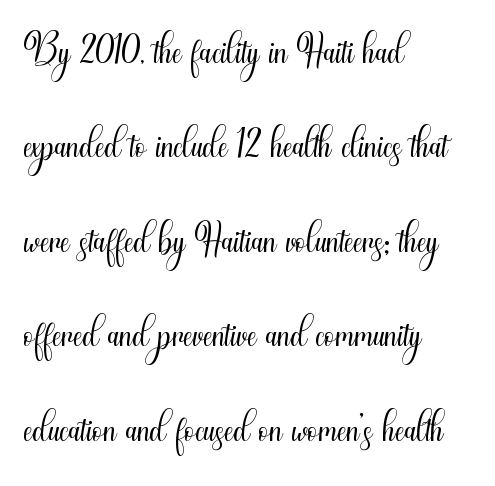
The image shows 59 px light, condensed sans-serif type; set left-aligned, normal line spacing (1.6x), normal letter spacing, not underlined; medium stroke contrast and a small x-height.
